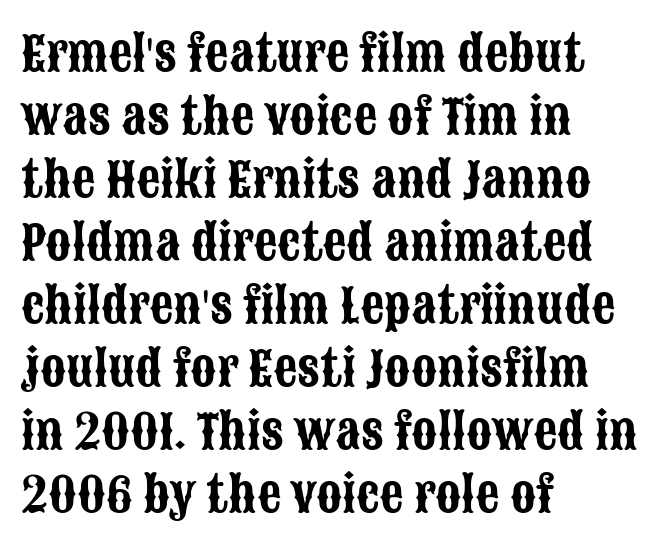
{"serif": "no", "italic": "no", "width": "condensed", "stroke_contrast": "low", "x_height": "large", "monospaced": "no", "underline": "no", "align": "left", "line_spacing": "normal", "line_spacing_ratio": 1.34, "letter_spacing": "normal", "letter_spacing_em": 0.0, "glyph_px": 47}
